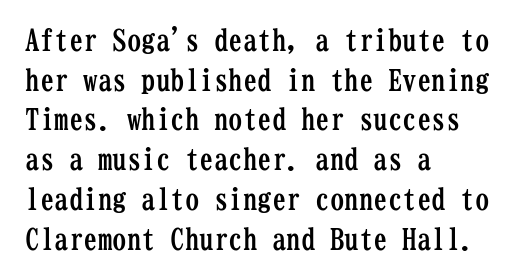
The image shows 29 px semibold, condensed serif type, upright, monospaced; set left-aligned, normal line spacing (1.37x), normal letter spacing, not underlined; low stroke contrast and a medium x-height.
